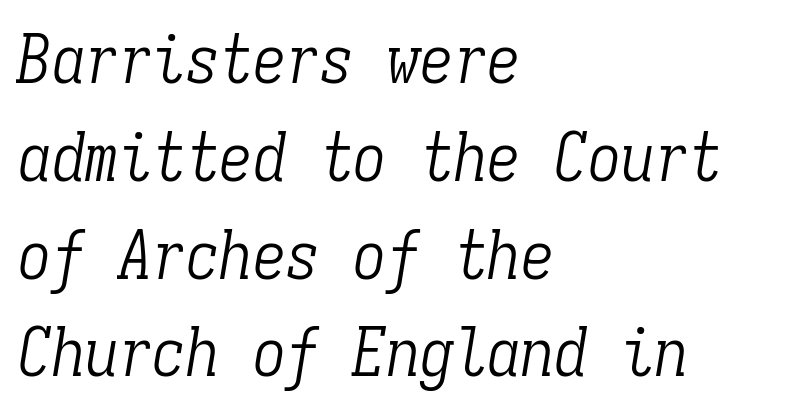
{"serif": "yes", "italic": "yes", "lean": "right", "slant_degrees": 9, "bold": "no", "weight": "light", "width": "condensed", "stroke_contrast": "low", "x_height": "medium", "monospaced": "yes", "underline": "no", "align": "left", "line_spacing": "normal", "line_spacing_ratio": 1.46, "letter_spacing": "normal", "letter_spacing_em": 0.0, "glyph_px": 67}
